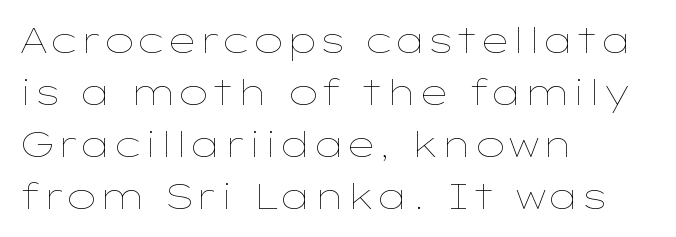
Is this a fixed-width face? No — the glyphs have proportional, varying widths. Quick note: not italic, upright. The lines sit at an ordinary, default distance from one another. A student would call this left alignment; a typographer would say flush left, rag right.
